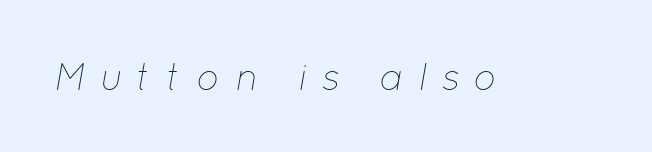
Q: Is the text bold? A: No.
Q: Is the text italic (slanted)? A: Yes, it leans right by about 12 degrees.
Q: Is the text underlined? A: No.
Q: Is the spacing between letters normal or unusually wide? A: Unusually wide.
Q: Width (condensed, normal, or wide)? A: Normal.
Q: Stroke contrast? A: Low.
Q: x-height? A: Medium.
Q: Monospaced? A: No.
